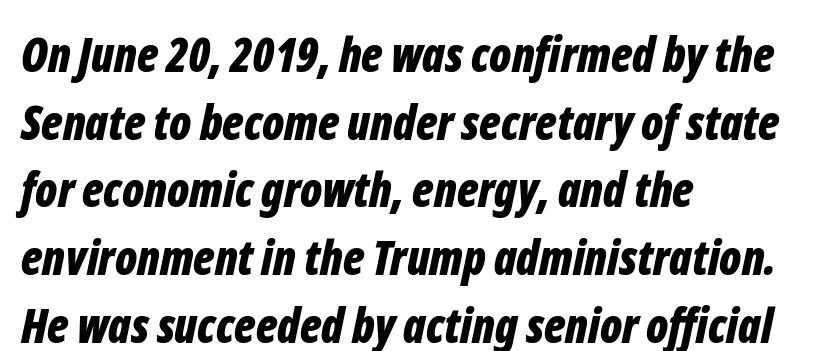
The image shows 47 px bold, condensed type, italic (leaning right); set left-aligned, normal line spacing (1.44x), normal letter spacing, not underlined; low stroke contrast and a medium x-height.
